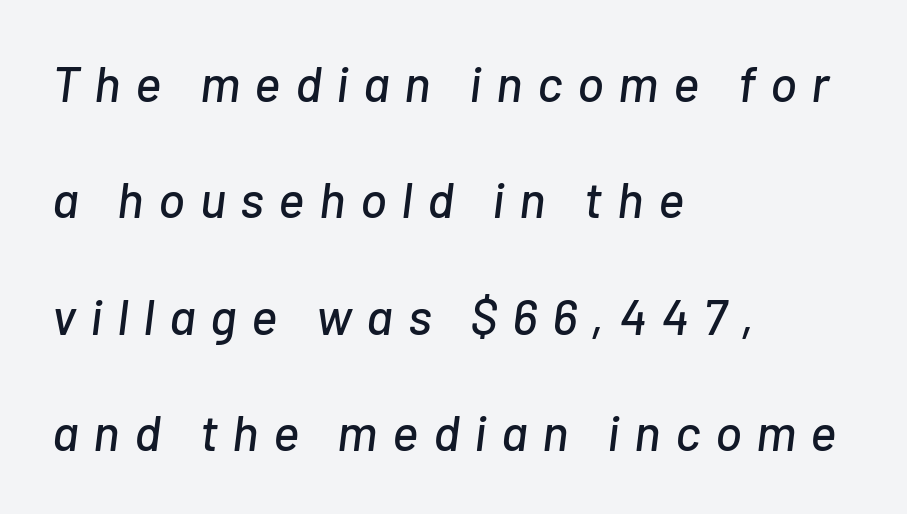
The image shows 50 px text type, italic (leaning right); set left-aligned, loose line spacing (2.33x), unusually wide letter spacing (+0.29 em), not underlined; low stroke contrast and a medium x-height.
